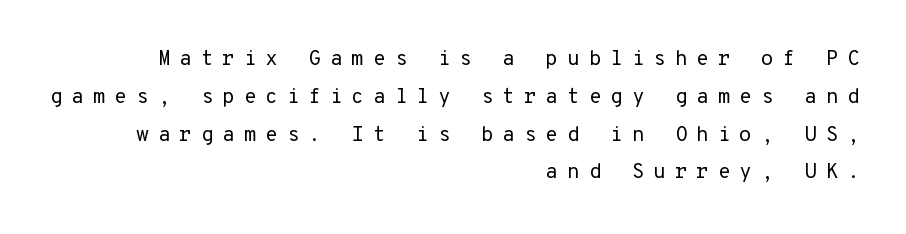
{"italic": "no", "bold": "no", "underline": "no", "align": "right", "line_spacing_ratio": 1.8, "letter_spacing": "wide", "letter_spacing_em": 0.41, "glyph_px": 21}
